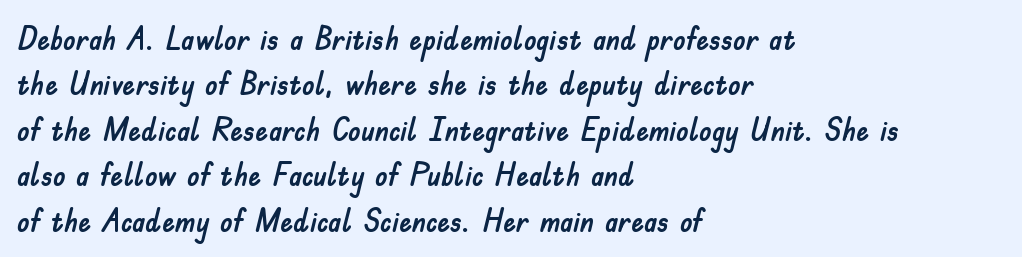
The image shows 32 px sans-serif type; set left-aligned, normal line spacing (1.42x), normal letter spacing, not underlined; low stroke contrast and a small x-height.
